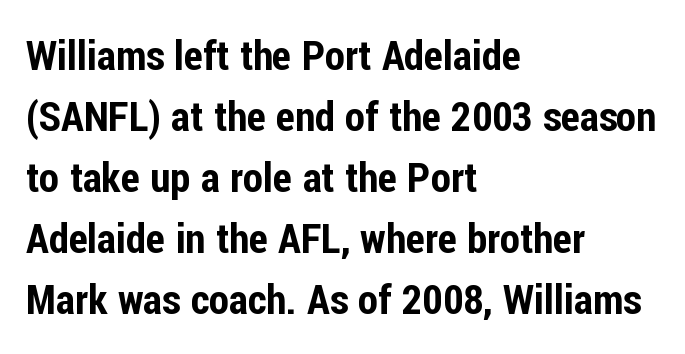
The image shows 41 px condensed sans-serif type, upright; set left-aligned, normal line spacing (1.49x), normal letter spacing, not underlined; low stroke contrast and a medium x-height.
